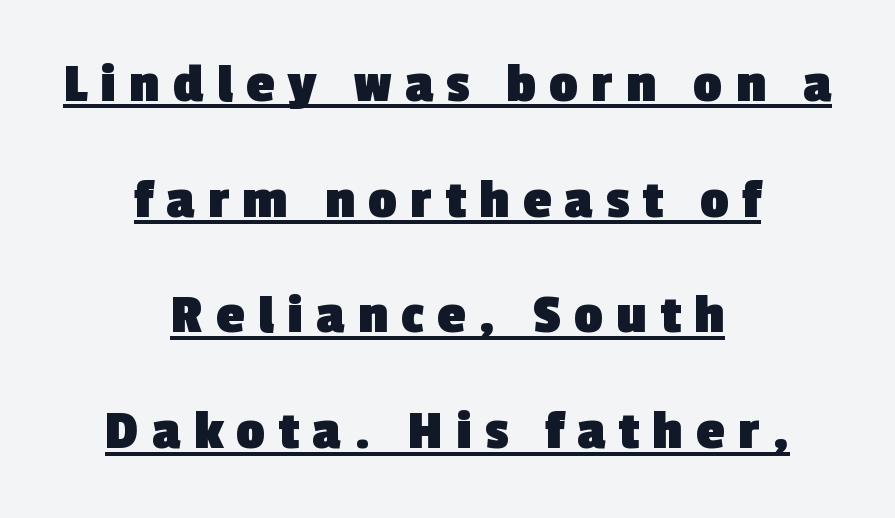
Somebody hit Ctrl+U on this one — the words are underlined. A student would call this center alignment; a typographer would say set centered. Horizontal bands of white between lines are thick stripes. Emphasis by weight is at full strength: bold. Letter spacing: wide.
